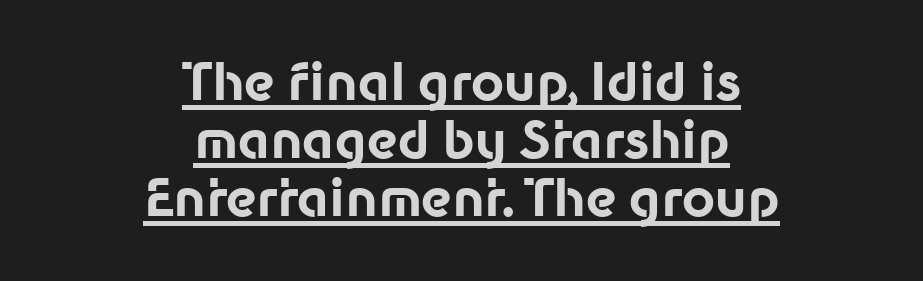
Q: Is the text bold? A: Yes.
Q: Is the text italic (slanted)? A: No, it is upright.
Q: Is the typeface a serif or a sans-serif typeface? A: Sans-serif.
Q: Is the text underlined? A: Yes.
Q: How is the paragraph aligned? A: Centered.
Q: Is the spacing between letters normal or unusually wide? A: Normal.
Q: Is the spacing between lines tight, normal or loose? A: Tight.
Q: Width (condensed, normal, or wide)? A: Normal.
Q: Stroke contrast? A: Low.
Q: x-height? A: Medium.
Q: Monospaced? A: No.
